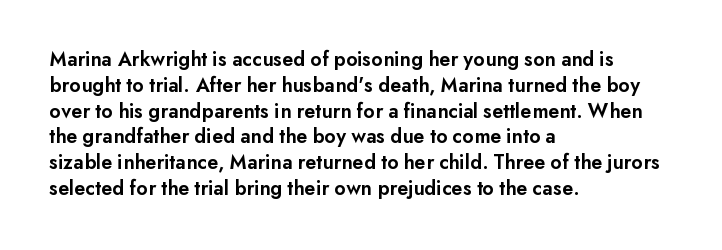
Q: Is the text bold? A: Semi-bold.
Q: Is the text italic (slanted)? A: No, it is upright.
Q: Is the text underlined? A: No.
Q: How is the paragraph aligned? A: Left-aligned.
Q: Is the spacing between letters normal or unusually wide? A: Normal.
